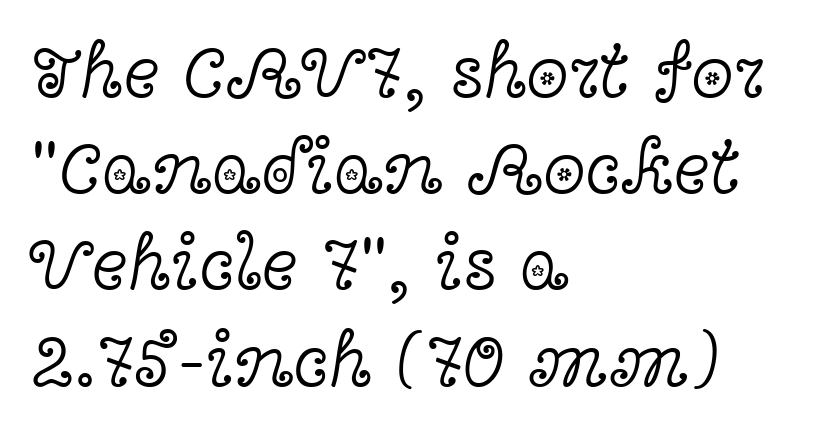
{"serif": "yes", "italic": "no", "bold": "no", "weight": "light", "width": "wide", "x_height": "medium", "monospaced": "no", "underline": "no", "align": "left", "line_spacing": "normal", "line_spacing_ratio": 1.25, "letter_spacing": "normal", "letter_spacing_em": 0.0, "glyph_px": 77}
